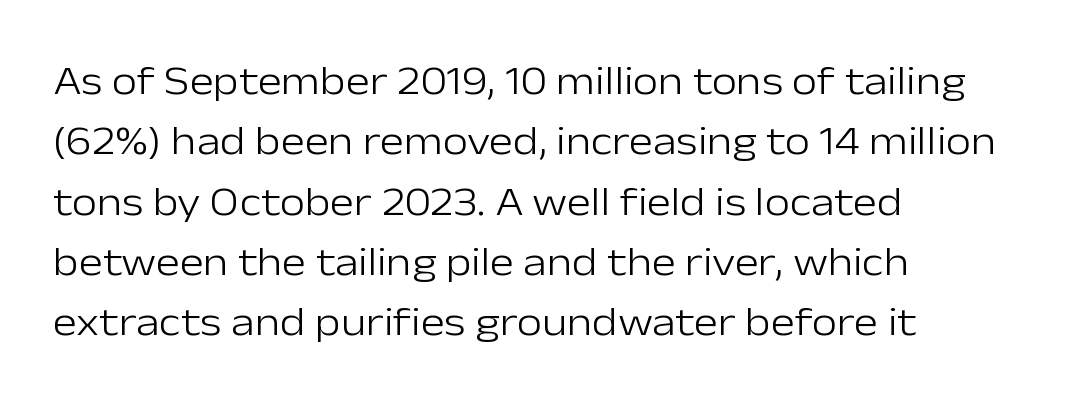
Q: Is the text bold? A: No.
Q: Is the text italic (slanted)? A: No, it is upright.
Q: Is the typeface a serif or a sans-serif typeface? A: Sans-serif.
Q: Is the text underlined? A: No.
Q: How is the paragraph aligned? A: Left-aligned.
Q: Is the spacing between letters normal or unusually wide? A: Normal.
Q: Is the spacing between lines tight, normal or loose? A: Normal.
Q: Width (condensed, normal, or wide)? A: Normal.
Q: Stroke contrast? A: Low.
Q: x-height? A: Medium.
Q: Monospaced? A: No.
